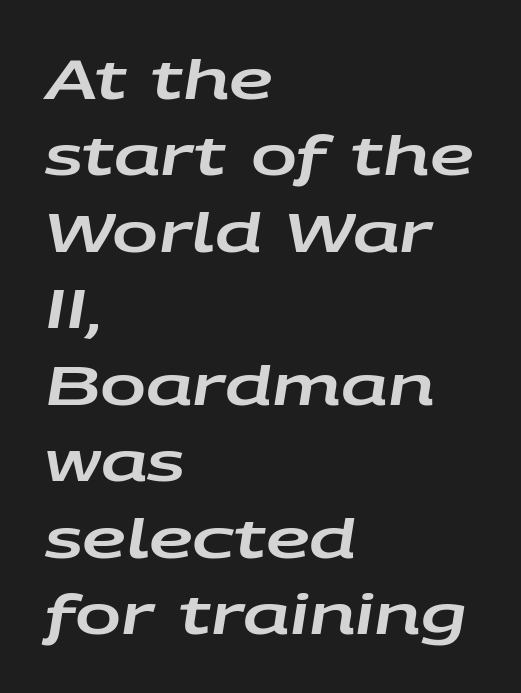
The image shows 55 px wide type, italic (leaning right); set left-aligned, normal line spacing (1.39x), normal letter spacing, not underlined; low stroke contrast and a large x-height.
